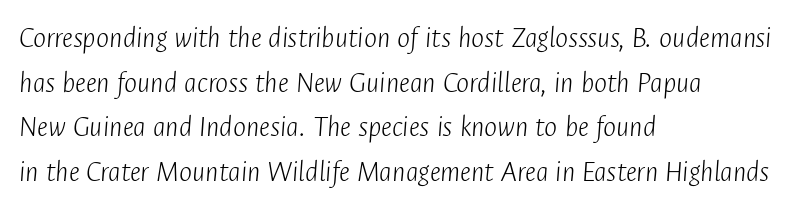
Q: Is the text bold? A: No.
Q: Is the text italic (slanted)? A: Yes, it leans right by about 4 degrees.
Q: Is the text underlined? A: No.
Q: How is the paragraph aligned? A: Left-aligned.
Q: Is the spacing between letters normal or unusually wide? A: Normal.
Q: Is the spacing between lines tight, normal or loose? A: Normal.
Q: Width (condensed, normal, or wide)? A: Condensed.
Q: Stroke contrast? A: Low.
Q: x-height? A: Medium.
Q: Monospaced? A: No.
